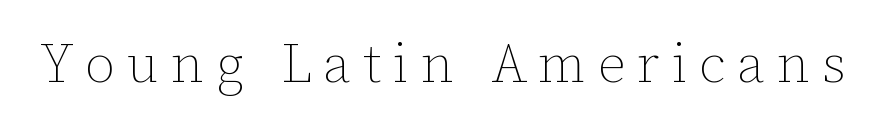
Glance below the letters and you will spot only blank space. Caption: face not bold, strokes unweighted. The rendering inserts visible extra space after every character. No italicization has been applied; the sample stays upright.
